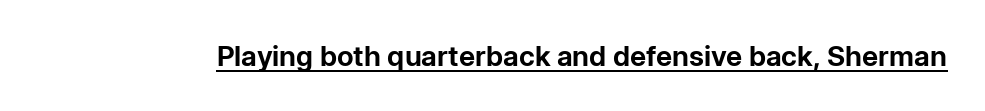
These lines are composed in type without serifs. How are the letters spaced? Ordinarily, with no added tracking. Caption: bold face, heavy strokes. This is underlined copy, the kind a proofreader might mark for attention. This sample uses an upright cut, with every glyph sitting square on the baseline. Each letter keeps its own natural width here, so spacing adapts to shape.
